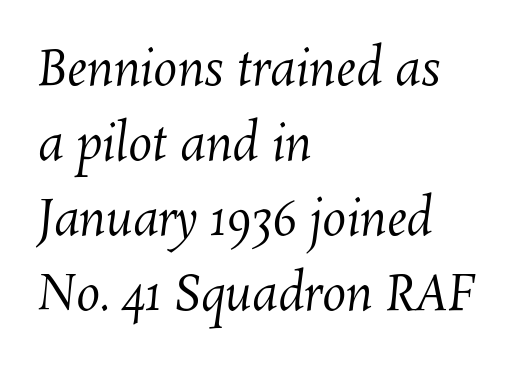
Q: Is the text bold? A: No.
Q: Is the text underlined? A: No.
Q: How is the paragraph aligned? A: Left-aligned.
Q: Is the spacing between letters normal or unusually wide? A: Normal.
Q: Is the spacing between lines tight, normal or loose? A: Normal.
Q: Width (condensed, normal, or wide)? A: Normal.
Q: Stroke contrast? A: Medium.
Q: x-height? A: Medium.
Q: Monospaced? A: No.
